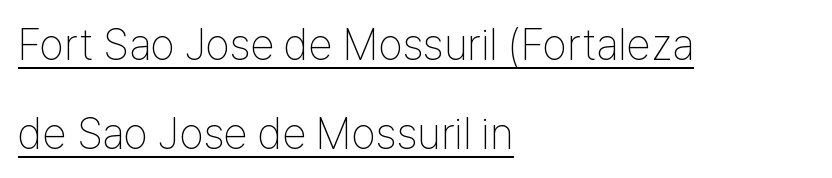
Q: Is the text bold? A: No.
Q: Is the text italic (slanted)? A: No, it is upright.
Q: Is the typeface a serif or a sans-serif typeface? A: Sans-serif.
Q: Is the text underlined? A: Yes.
Q: How is the paragraph aligned? A: Left-aligned.
Q: Is the spacing between letters normal or unusually wide? A: Normal.
Q: Is the spacing between lines tight, normal or loose? A: Loose.
Q: Width (condensed, normal, or wide)? A: Condensed.
Q: Stroke contrast? A: Low.
Q: x-height? A: Medium.
Q: Monospaced? A: No.
